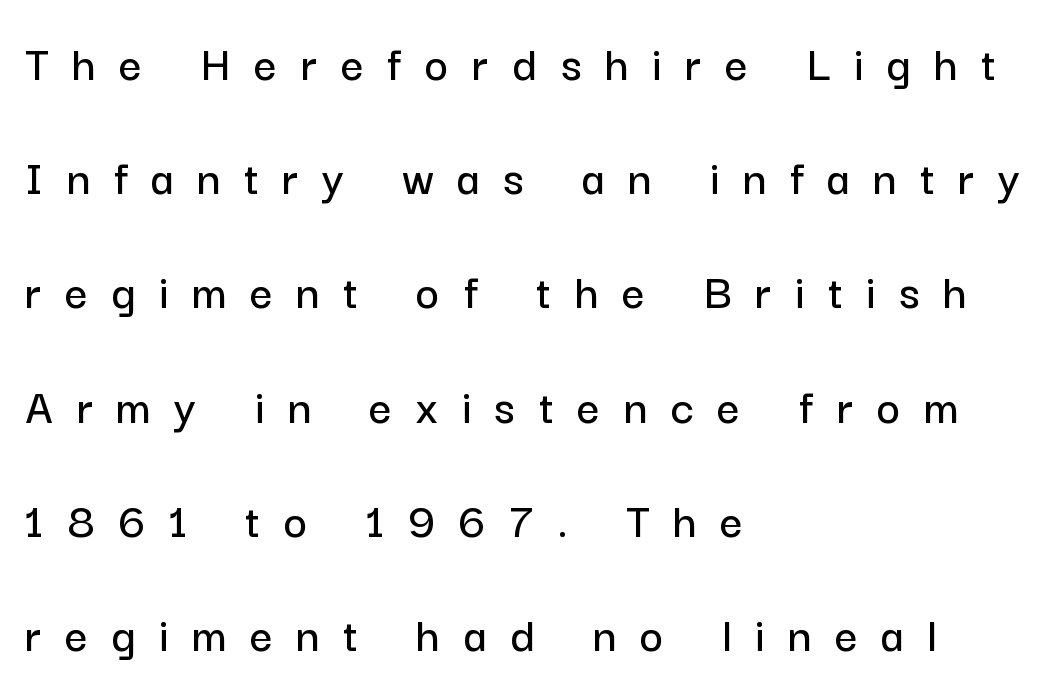
{"serif": "no", "italic": "no", "width": "normal", "stroke_contrast": "low", "x_height": "medium", "monospaced": "no", "underline": "no", "align": "left", "line_spacing": "loose", "line_spacing_ratio": 2.24, "letter_spacing": "wide", "letter_spacing_em": 0.46, "glyph_px": 51}
